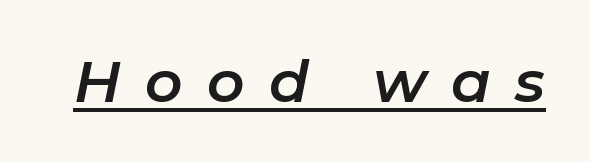
Is this a fixed-width face? No — the glyphs have proportional, varying widths. The axis of the letterforms is tilted away from vertical. The tracking reads as deliberately expanded to a designer's eye. Underlined type.
